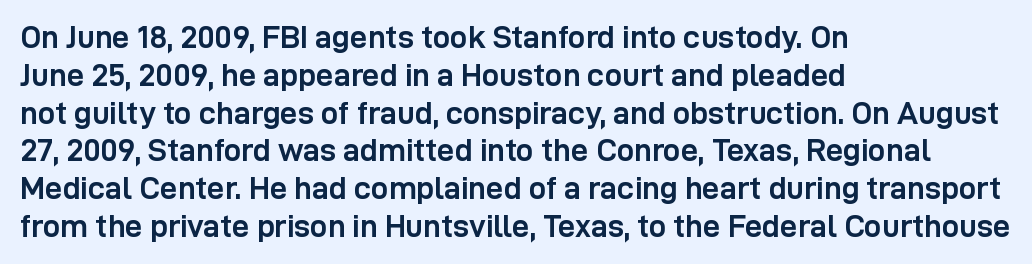
This sample has the flowing, uneven cadence of proportional lettering. The font family rendered here belongs to the sans-serif group. It's the straight-up-and-down kind of type. The string is rendered with underlining switched off. The lines in this sample share a left origin and differ only in where they stop. Tracking value appears to be zero — textbook default spacing.
